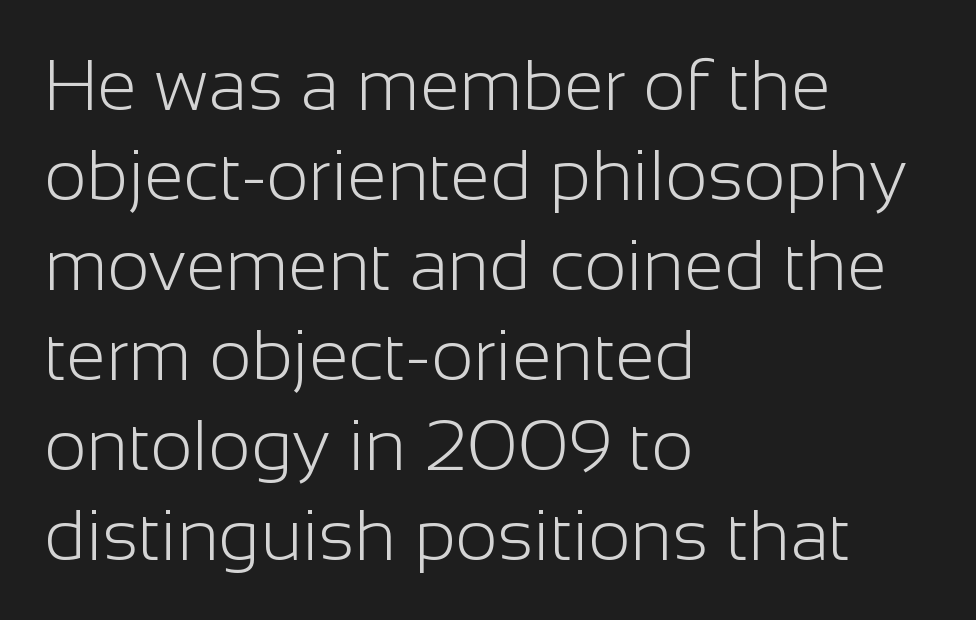
{"serif": "no", "italic": "no", "bold": "no", "weight": "light", "width": "normal", "stroke_contrast": "low", "x_height": "medium", "monospaced": "no", "underline": "no", "align": "left", "line_spacing": "normal", "line_spacing_ratio": 1.25, "letter_spacing": "normal", "letter_spacing_em": 0.0, "glyph_px": 72}
